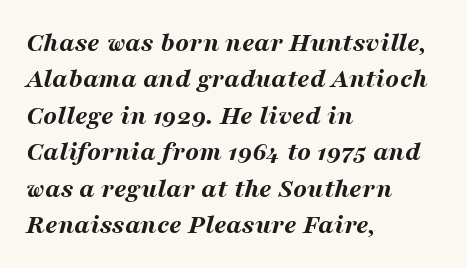
A classic flush-left, rag-right setting is used for this passage. How are the letters spaced? Ordinarily, with no added tracking. Quick note: interline space is typical. Nobody drew a line under any word here. The letters are slanted; this is an italic face.
